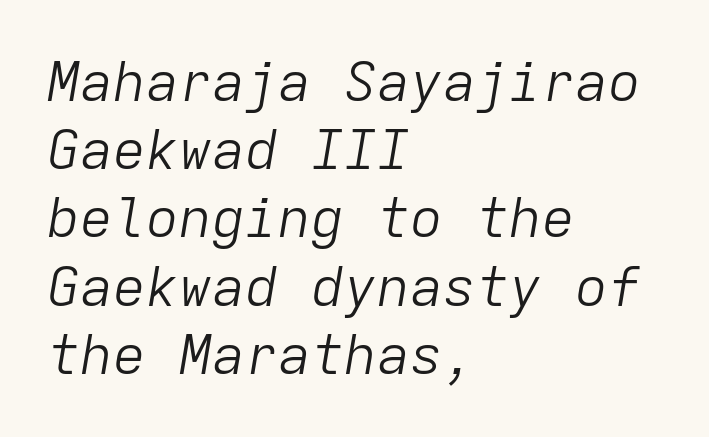
The image shows 55 px light type, italic (leaning right), monospaced; set left-aligned, line spacing 1.24x, normal letter spacing, not underlined; low stroke contrast and a medium x-height.
